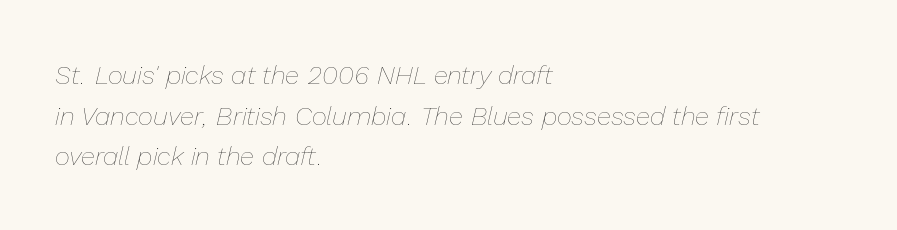
{"italic": "yes", "lean": "right", "slant_degrees": 13, "bold": "no", "underline": "no", "align": "left", "line_spacing": "normal", "line_spacing_ratio": 1.56, "letter_spacing": "normal", "letter_spacing_em": 0.0, "glyph_px": 26}
